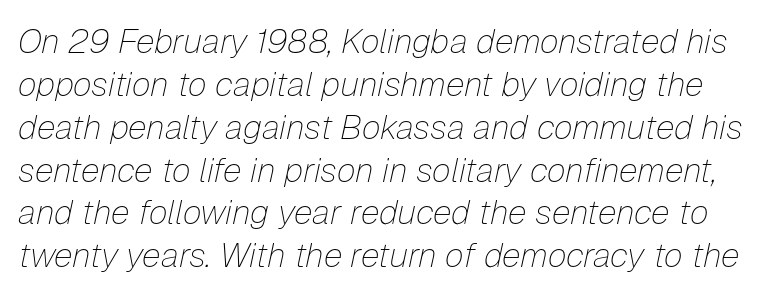
The image shows 34 px thin type, italic (leaning right); set normal line spacing (1.26x), normal letter spacing, not underlined; low stroke contrast and a medium x-height.
